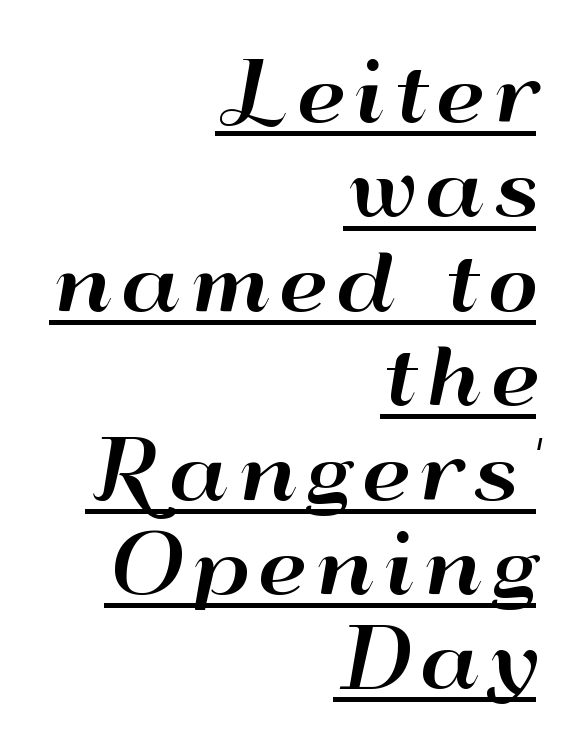
Spacing verdict: proportional, widths tailored to each character. The text block is weighted toward the right margin, trailing off unevenly leftward. The text was rendered using a sans face with plain stroke endings.
